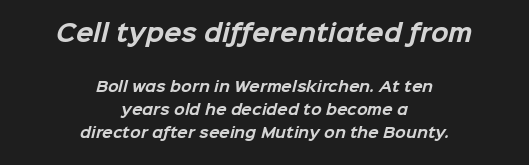
The image shows 23 px bold type; set centered, normal line spacing (1.66x), normal letter spacing, not underlined; the first (top) block is 1.64x larger.
